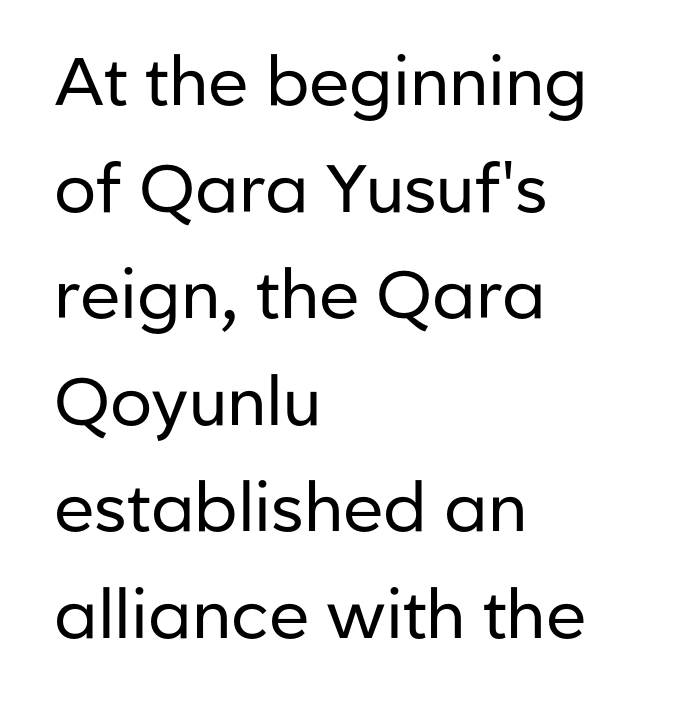
{"serif": "no", "italic": "no", "bold": "no", "weight": "regular", "width": "normal", "stroke_contrast": "low", "x_height": "medium", "monospaced": "no", "underline": "no", "align": "left", "line_spacing": "normal", "line_spacing_ratio": 1.59, "letter_spacing": "normal", "letter_spacing_em": 0.0, "glyph_px": 67}
